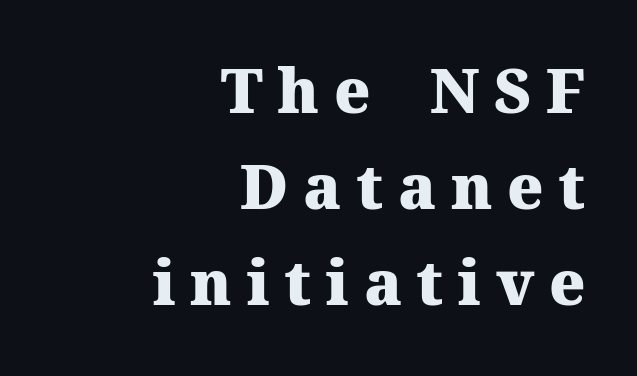
Is this a fixed-width face? No — the glyphs have proportional, varying widths. The glyphs have the mass of a bold cut. In CSS terms this would be text-align: right. I'd call this a serif setting — the letters wear small feet.
